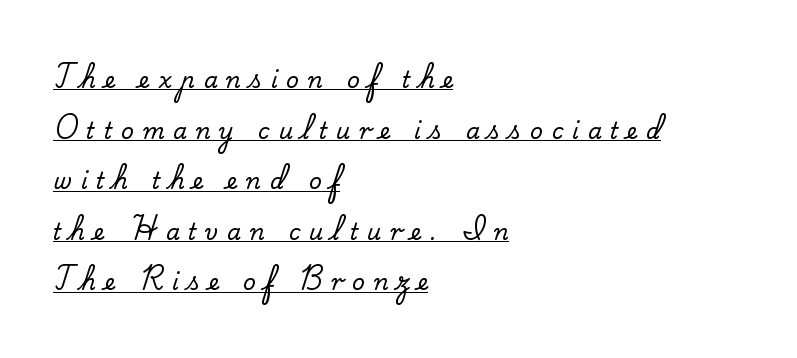
Q: Is the text italic (slanted)? A: Yes.
Q: Is the text underlined? A: Yes.
Q: How is the paragraph aligned? A: Left-aligned.
Q: Is the spacing between letters normal or unusually wide? A: Unusually wide.
Q: Is the spacing between lines tight, normal or loose? A: Loose.
